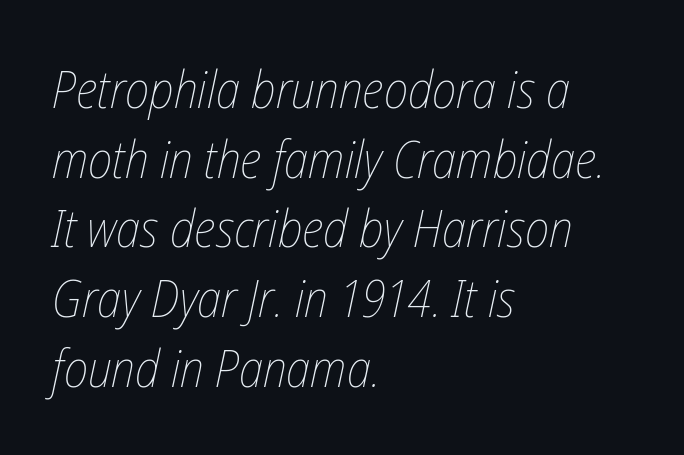
Q: Is the text bold? A: No.
Q: Is the text italic (slanted)? A: Yes, it leans right by about 12 degrees.
Q: Is the text underlined? A: No.
Q: How is the paragraph aligned? A: Left-aligned.
Q: Is the spacing between letters normal or unusually wide? A: Normal.
Q: Is the spacing between lines tight, normal or loose? A: Normal.
Q: Width (condensed, normal, or wide)? A: Condensed.
Q: Stroke contrast? A: Low.
Q: x-height? A: Medium.
Q: Monospaced? A: No.
